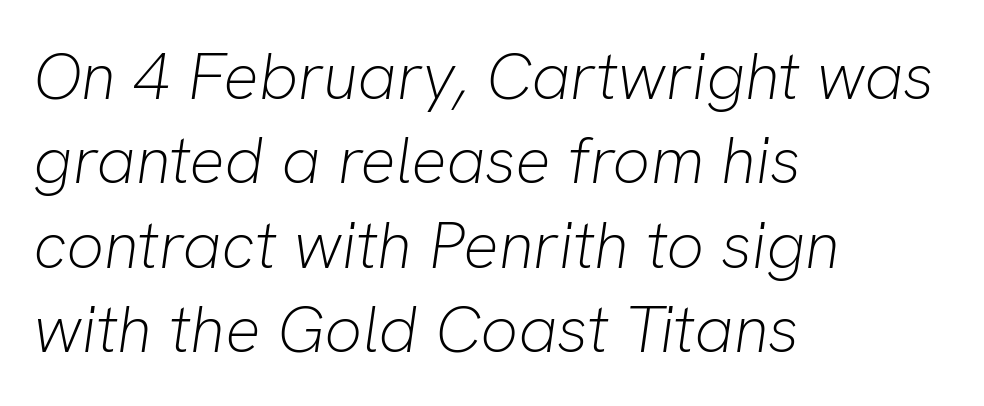
{"italic": "yes", "lean": "right", "slant_degrees": 8, "bold": "no", "weight": "light", "width": "normal", "stroke_contrast": "low", "x_height": "medium", "monospaced": "no", "underline": "no", "align": "left", "line_spacing": "normal", "line_spacing_ratio": 1.28, "letter_spacing": "normal", "letter_spacing_em": 0.0, "glyph_px": 66}
